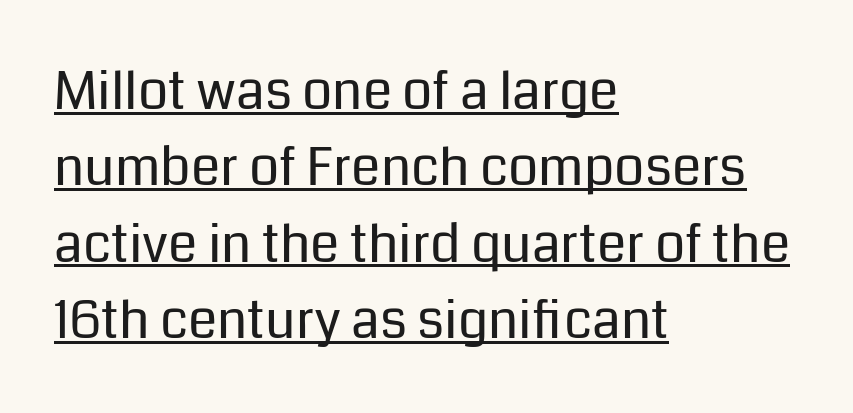
{"serif": "no", "italic": "no", "bold": "no", "weight": "regular", "width": "normal", "stroke_contrast": "low", "x_height": "medium", "monospaced": "no", "underline": "yes", "align": "left", "line_spacing": "normal", "line_spacing_ratio": 1.44, "letter_spacing": "normal", "letter_spacing_em": 0.0, "glyph_px": 53}
